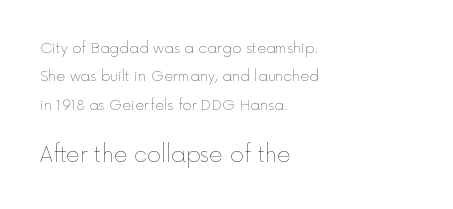
Q: Is the text bold? A: No.
Q: Is the text italic (slanted)? A: No, it is upright.
Q: Is the text underlined? A: No.
Q: How is the paragraph aligned? A: Left-aligned.
Q: Is the spacing between letters normal or unusually wide? A: Normal.
Q: Is the spacing between lines tight, normal or loose? A: Loose.
Q: Which block of text is set in a larger size, the first (top) or the second (bottom)? A: The second (bottom) one.
